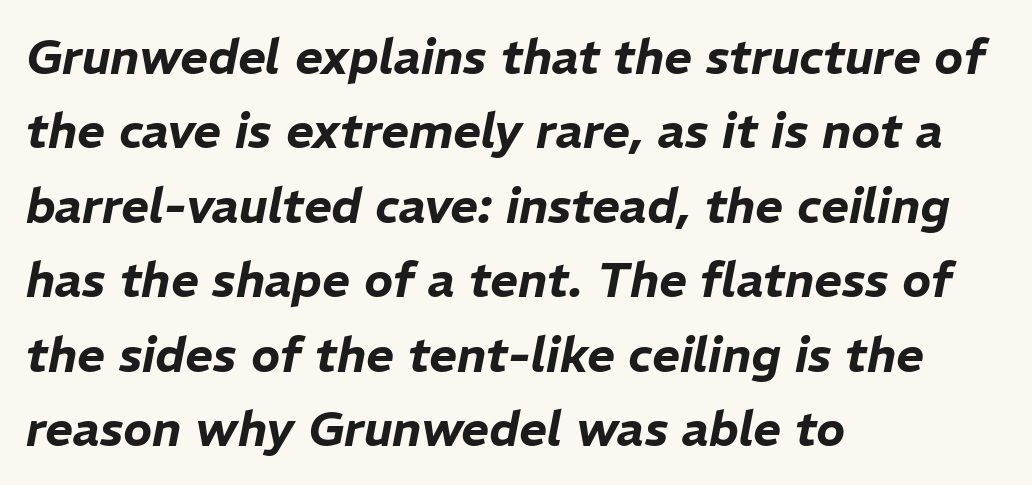
{"italic": "yes", "lean": "right", "slant_degrees": 11, "width": "normal", "stroke_contrast": "low", "x_height": "medium", "monospaced": "no", "underline": "no", "align": "left", "line_spacing": "normal", "line_spacing_ratio": 1.55, "letter_spacing": "normal", "letter_spacing_em": 0.0, "glyph_px": 48}
